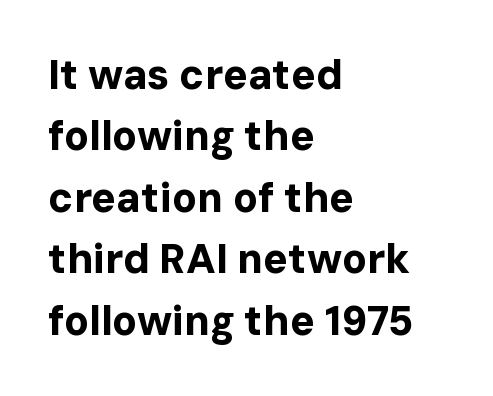
Q: Is the text bold? A: Yes.
Q: Is the text italic (slanted)? A: No, it is upright.
Q: Is the typeface a serif or a sans-serif typeface? A: Sans-serif.
Q: Is the text underlined? A: No.
Q: How is the paragraph aligned? A: Left-aligned.
Q: Is the spacing between letters normal or unusually wide? A: Normal.
Q: Is the spacing between lines tight, normal or loose? A: Normal.
Q: Width (condensed, normal, or wide)? A: Normal.
Q: Stroke contrast? A: Low.
Q: x-height? A: Medium.
Q: Monospaced? A: No.
